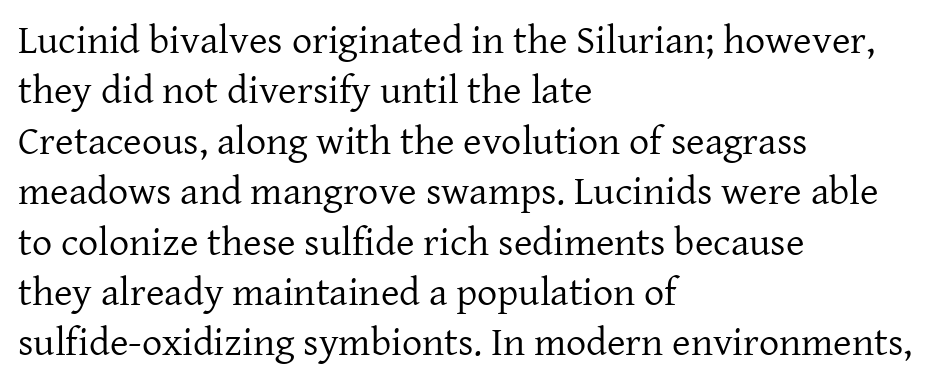
A normal amount of white space separates one row of letters from the next. This is serif lettering, the kind often seen in printed books. It's the straight-up-and-down kind of type. The glyphs are unaccompanied by any horizontal stroke below them. Students, note that the glyphs here touch the page at normal intervals. Stem width sits at or under what a default text font uses.
